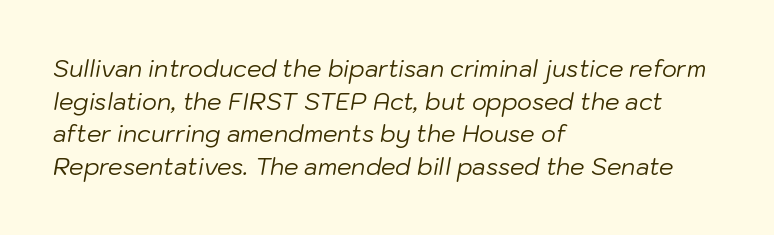
Q: Is the text bold? A: No.
Q: Is the text italic (slanted)? A: Yes, it leans right by about 10 degrees.
Q: Is the text underlined? A: No.
Q: How is the paragraph aligned? A: Left-aligned.
Q: Is the spacing between letters normal or unusually wide? A: Normal.
Q: Is the spacing between lines tight, normal or loose? A: Normal.
